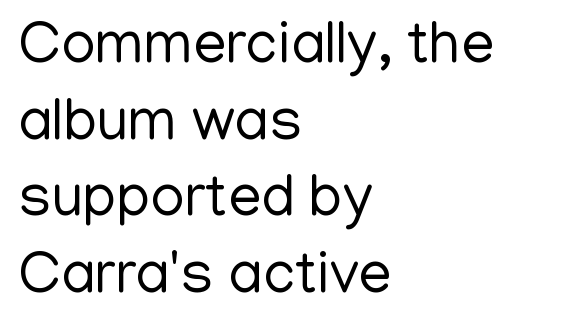
{"serif": "no", "italic": "no", "bold": "no", "weight": "regular", "width": "normal", "stroke_contrast": "low", "x_height": "medium", "monospaced": "no", "underline": "no", "align": "left", "line_spacing": "normal", "line_spacing_ratio": 1.3, "letter_spacing": "normal", "letter_spacing_em": 0.0, "glyph_px": 59}
